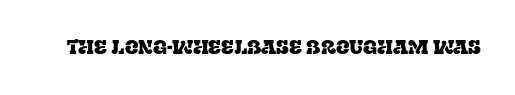
These lines keep a tight, regular rhythm from letter to letter. Unmarked baselines from the first word to the last. Italic: no, the glyphs are upright roman.
